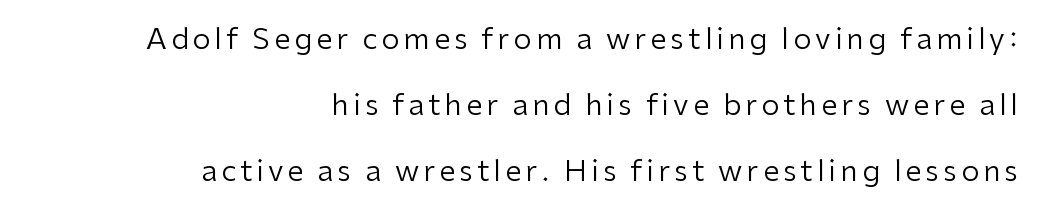
Characters remain perfectly vertical along every line. Typographically, this falls in the sans-serif category. The leading is generous, giving the passage an open texture. The strokes carry an ordinary text weight at most.
